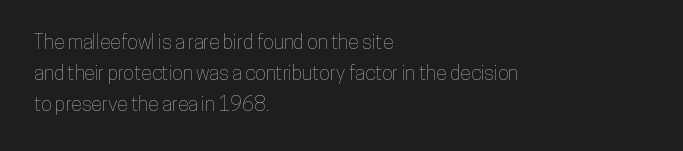
Q: Is the text italic (slanted)? A: No, it is upright.
Q: Is the text underlined? A: No.
Q: How is the paragraph aligned? A: Left-aligned.
Q: Is the spacing between letters normal or unusually wide? A: Normal.
Q: Is the spacing between lines tight, normal or loose? A: Normal.
